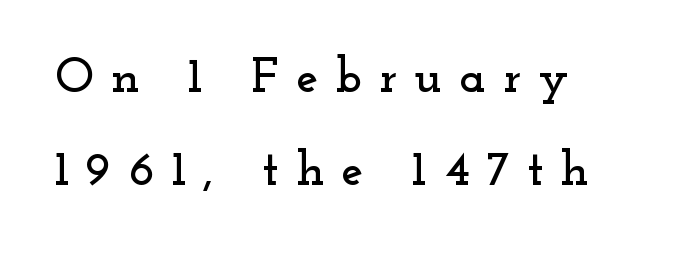
The image shows 49 px wide serif type, upright; set line spacing 1.89x, unusually wide letter spacing (+0.35 em), not underlined; low stroke contrast and a small x-height.
